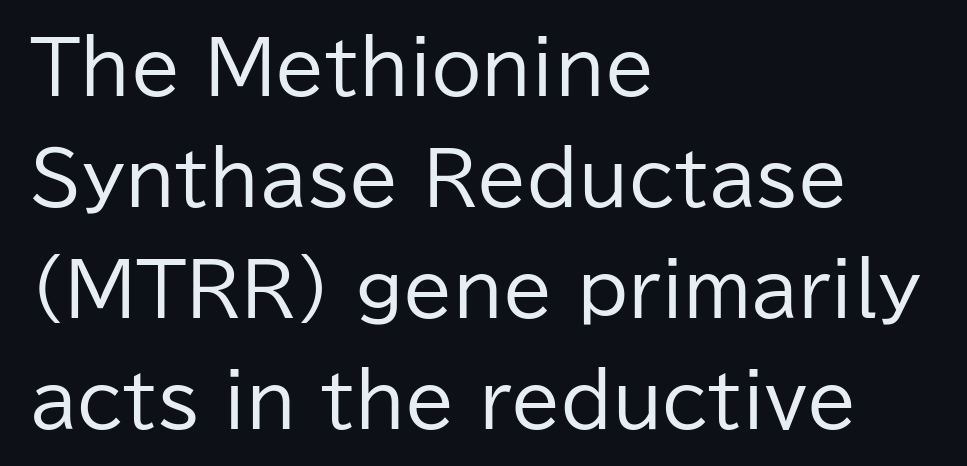
Counters stay open thanks to moderate or lighter strokes. Do the characters align in a grid? No, the font is proportional. Visually the block forms a straight wall on the left and a jagged coastline on the right. Does the type have serifs? No, each stem ends abruptly. Inter-character spacing is left at the font's built-in metrics. Nobody drew a line under any word here.
